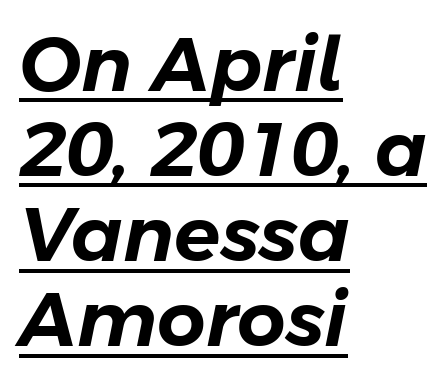
The image shows 76 px text type, italic (leaning right); set left-aligned, tight line spacing (1.12x), normal letter spacing, underlined; low stroke contrast and a medium x-height.
